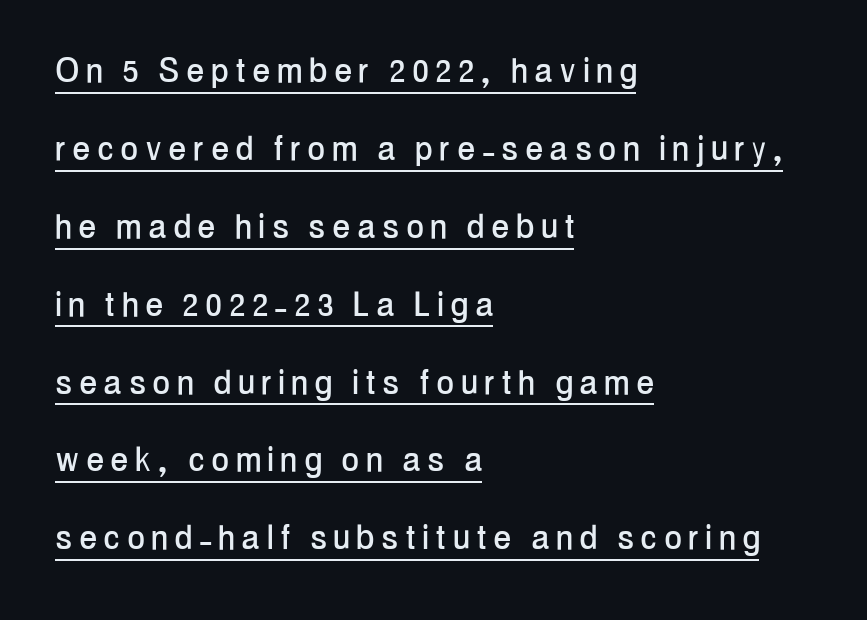
This block would shrink considerably if given ordinary leading; it's expanded now. Check where the strokes stop: nothing finishes them off — pure sans. Posture: vertical. One-word summary of the alignment: left. The typesetter has applied underlining to the passage shown.
